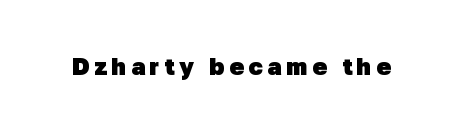
Q: Is the text bold? A: Yes.
Q: Is the text underlined? A: No.
Q: Is the spacing between letters normal or unusually wide? A: Unusually wide.
